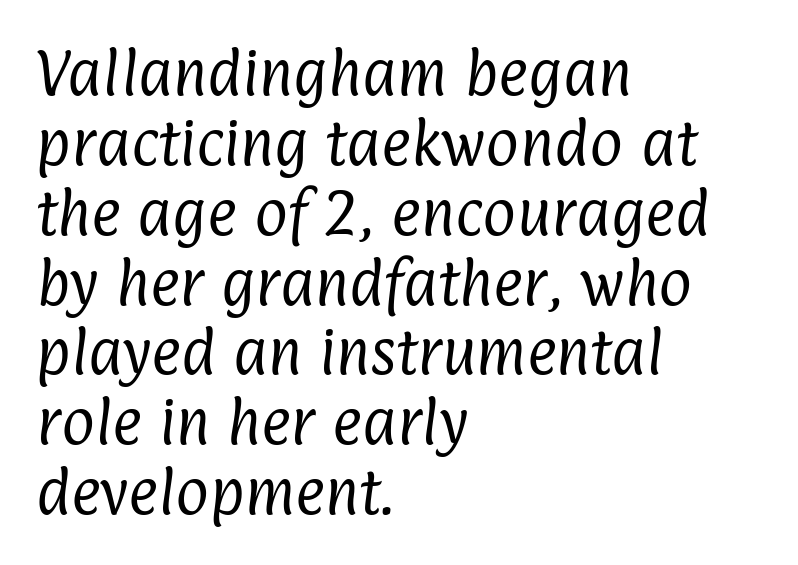
The image shows 51 px regular-weight, condensed sans-serif type; set left-aligned, normal line spacing (1.37x), normal letter spacing, not underlined; low stroke contrast and a medium x-height.
